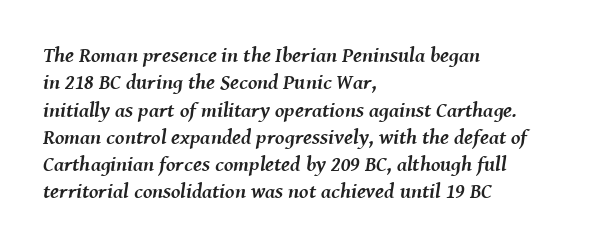
The image shows 21 px bold type, italic (leaning right); set left-aligned, normal line spacing (1.3x), normal letter spacing, not underlined.
